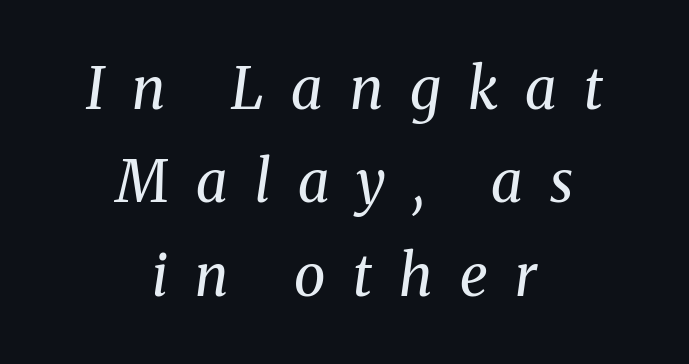
Regular leading. The letters are spread apart with noticeably loose tracking. The text block is weighted toward neither margin, spreading evenly from the middle. Observe the serifs anchoring each vertical stroke in this sample. The rendering applies a slant to the glyphs.
